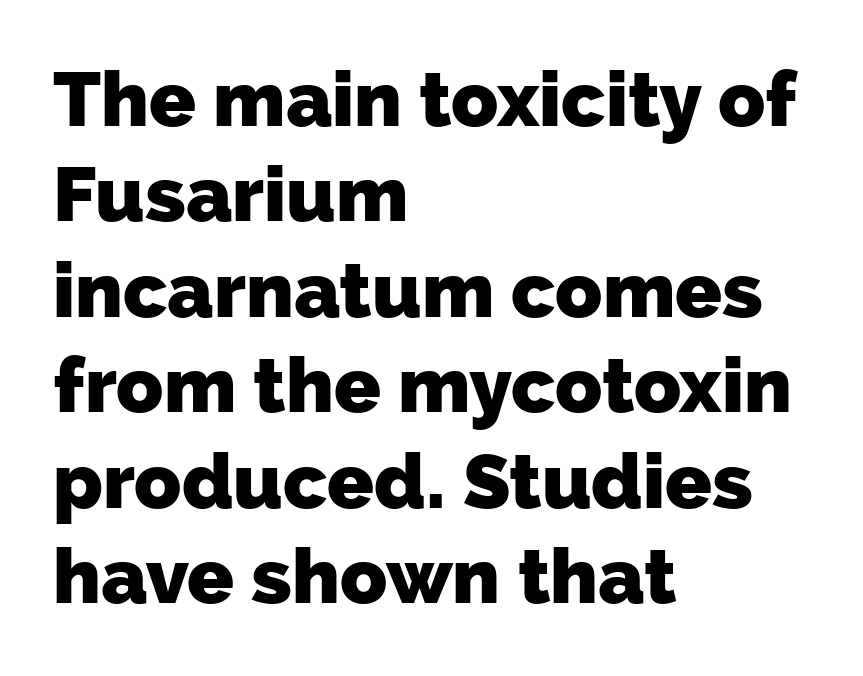
The image shows 77 px heavy sans-serif type; set left-aligned, line spacing 1.24x, normal letter spacing, not underlined; low stroke contrast and a medium x-height.
